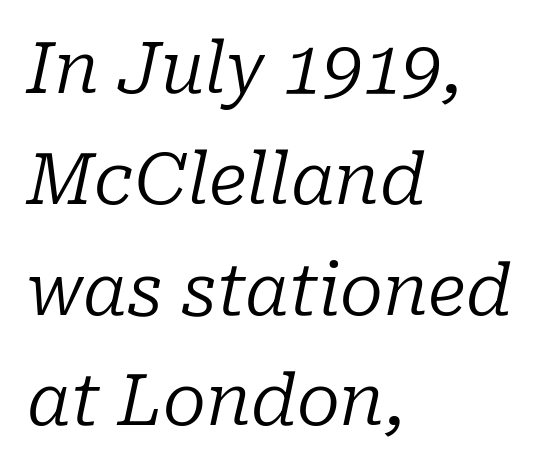
Yep, those are serifs on the letters. The lines in this sample share a left origin and differ only in where they stop. Each stroke keeps to a modest, everyday thickness or less. Beneath every word, the page is bare. This sample has the flowing, uneven cadence of proportional lettering.
